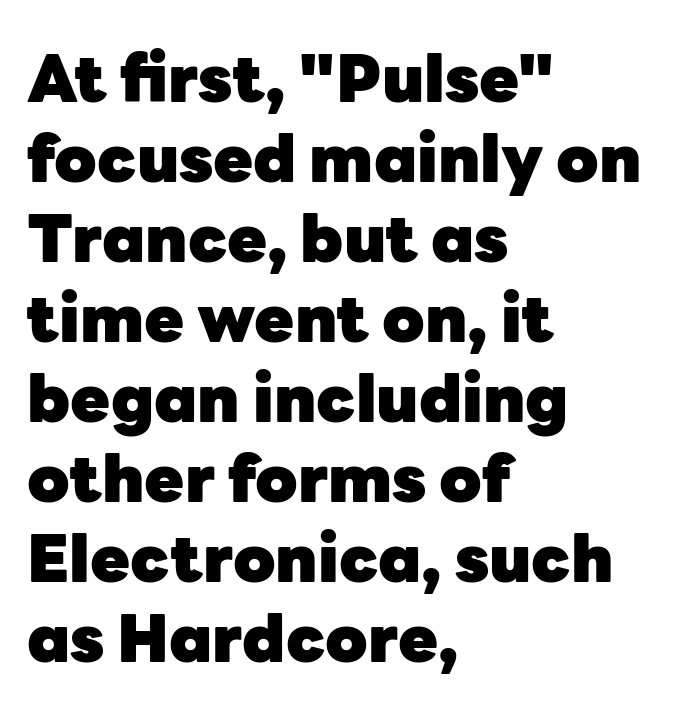
Q: Is the text bold? A: Yes.
Q: Is the text italic (slanted)? A: No, it is upright.
Q: Is the typeface a serif or a sans-serif typeface? A: Sans-serif.
Q: Is the text underlined? A: No.
Q: How is the paragraph aligned? A: Left-aligned.
Q: Is the spacing between letters normal or unusually wide? A: Normal.
Q: Width (condensed, normal, or wide)? A: Normal.
Q: Stroke contrast? A: Low.
Q: x-height? A: Medium.
Q: Monospaced? A: No.
